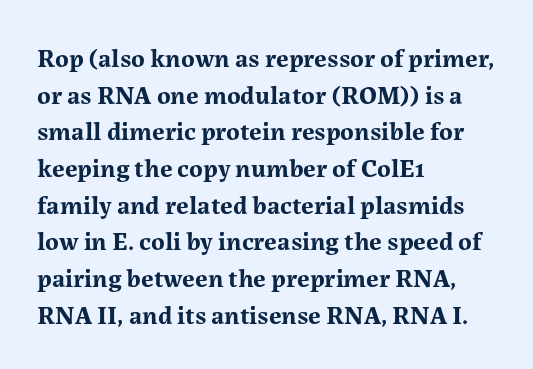
{"italic": "no", "bold": "yes", "underline": "no", "align": "left", "line_spacing": "normal", "line_spacing_ratio": 1.41, "letter_spacing": "normal", "letter_spacing_em": 0.0, "glyph_px": 26}
